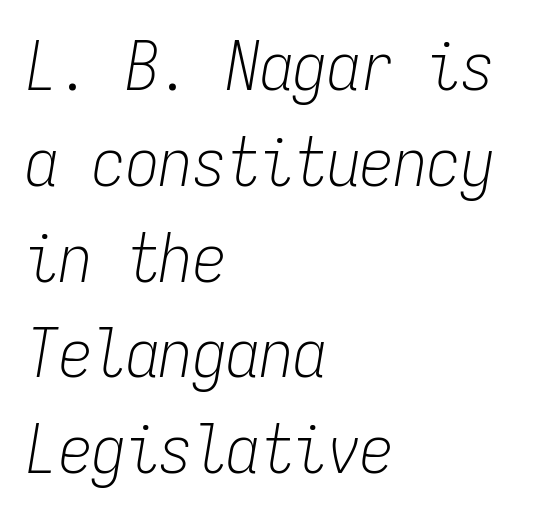
Stems and bowls with no extra thickness — not bold. The text carries the slant typical of an italic or oblique font. Is this a fixed-width face? Yes — each glyph sits in an identical cell. Students, observe: this is what conventionally led text looks like. The space directly below the letters is spotless.
